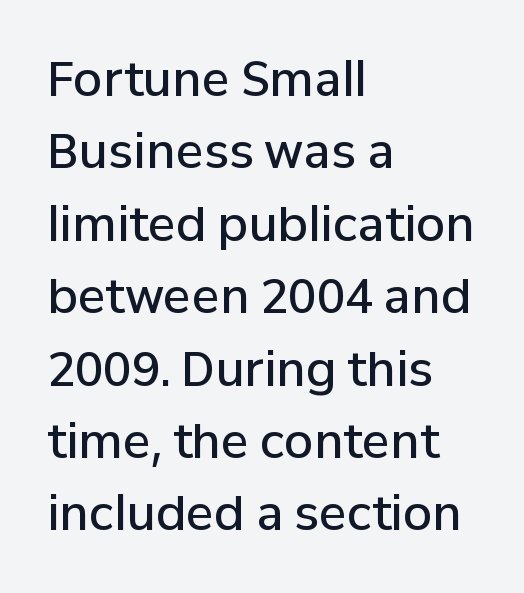
Baseline-to-baseline distance is the conventional proportion of letter height. The paragraph shown leans on its left margin. The specimen reads as upright at a glance. Set as a demibold, roughly 600 on the weight scale. Look at the tracking — it's just the regular setting, nothing added.
